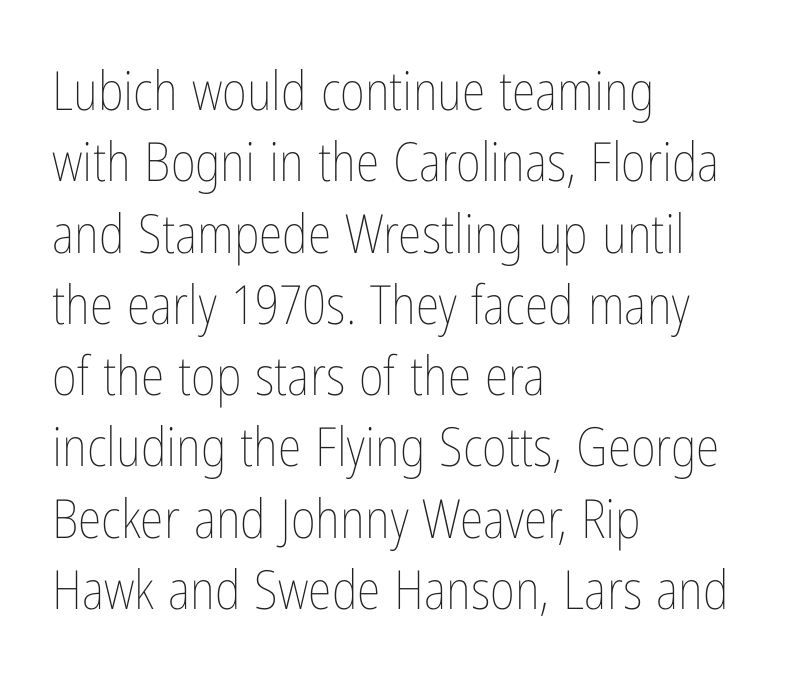
The image shows 54 px thin, condensed type, upright; set left-aligned, normal line spacing (1.32x), normal letter spacing, not underlined; low stroke contrast and a medium x-height.
